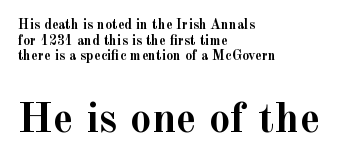
Q: Is the text bold? A: Yes.
Q: Is the text italic (slanted)? A: No, it is upright.
Q: Is the typeface a serif or a sans-serif typeface? A: Serif.
Q: Is the text underlined? A: No.
Q: How is the paragraph aligned? A: Left-aligned.
Q: Is the spacing between letters normal or unusually wide? A: Normal.
Q: Is the spacing between lines tight, normal or loose? A: Tight.
Q: Which block of text is set in a larger size, the first (top) or the second (bottom)? A: The second (bottom) one.
Q: Width (condensed, normal, or wide)? A: Normal.
Q: x-height? A: Small.
Q: Monospaced? A: No.
